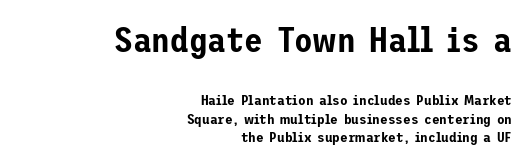
The image shows 34 px sans-serif type, upright; set right-aligned, normal line spacing (1.32x), normal letter spacing, not underlined; the first (top) block is 2.43x larger; low stroke contrast and a medium x-height.
